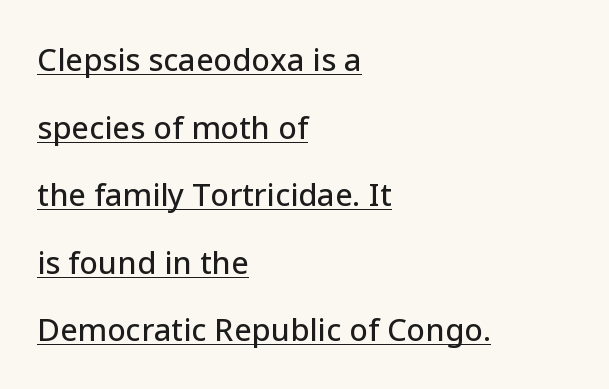
The image shows 31 px sans-serif type, upright; set left-aligned, loose line spacing (2.18x), normal letter spacing, underlined; low stroke contrast and a medium x-height.
